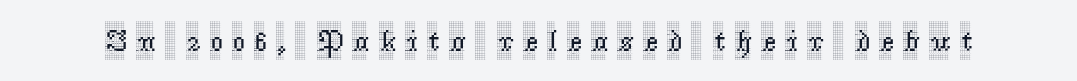
{"serif": "yes", "italic": "no", "width": "condensed", "x_height": "large", "monospaced": "no", "underline": "no", "letter_spacing": "wide", "letter_spacing_em": 0.34, "glyph_px": 30}
